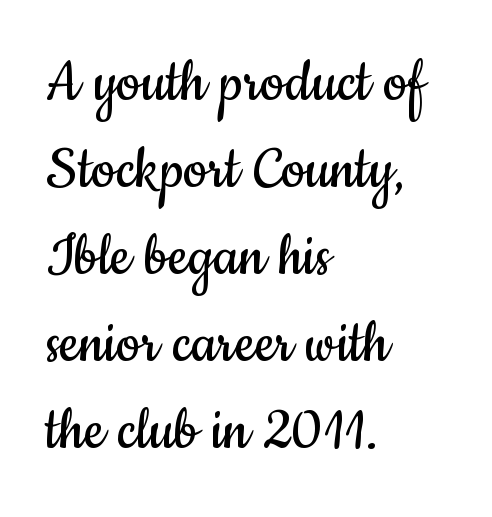
{"serif": "no", "bold": "no", "weight": "regular", "width": "condensed", "stroke_contrast": "low", "x_height": "small", "monospaced": "no", "underline": "no", "align": "left", "line_spacing": "normal", "line_spacing_ratio": 1.28, "letter_spacing": "normal", "letter_spacing_em": 0.0, "glyph_px": 68}
